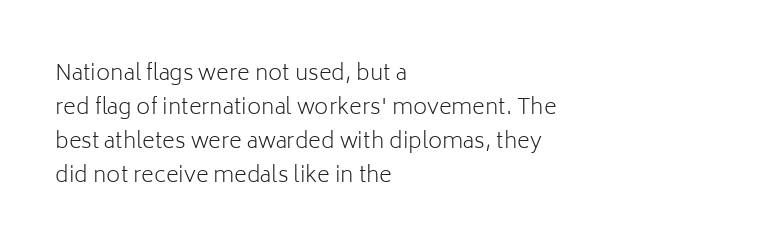
These lines stack with their left ends in a neat column. Any mark beneath the type? The region is blank. Short note: letters normally spaced. The type sits square on the baseline with zero lean.
